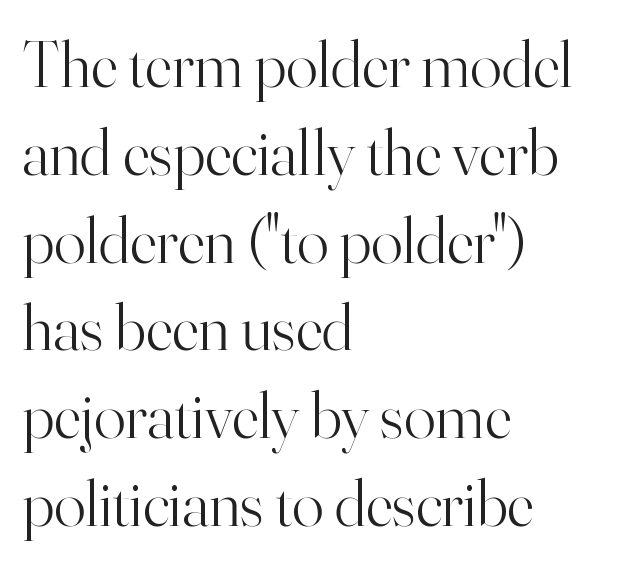
Q: Is the text bold? A: No.
Q: Is the text italic (slanted)? A: No, it is upright.
Q: Is the typeface a serif or a sans-serif typeface? A: Serif.
Q: Is the text underlined? A: No.
Q: How is the paragraph aligned? A: Left-aligned.
Q: Is the spacing between letters normal or unusually wide? A: Normal.
Q: Is the spacing between lines tight, normal or loose? A: Normal.
Q: Width (condensed, normal, or wide)? A: Normal.
Q: Stroke contrast? A: High.
Q: x-height? A: Small.
Q: Monospaced? A: No.
